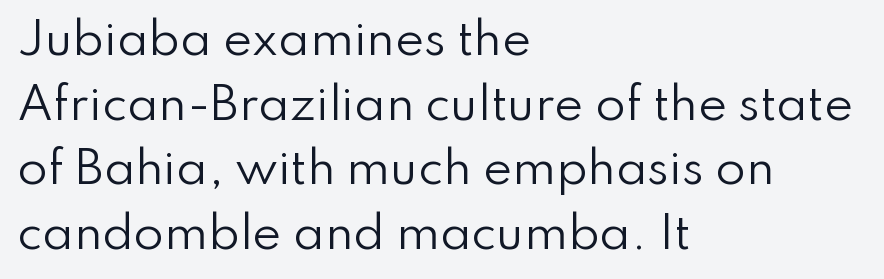
The image shows 44 px regular-weight sans-serif type, upright; set left-aligned, normal line spacing (1.47x), normal letter spacing, not underlined; low stroke contrast and a small x-height.
